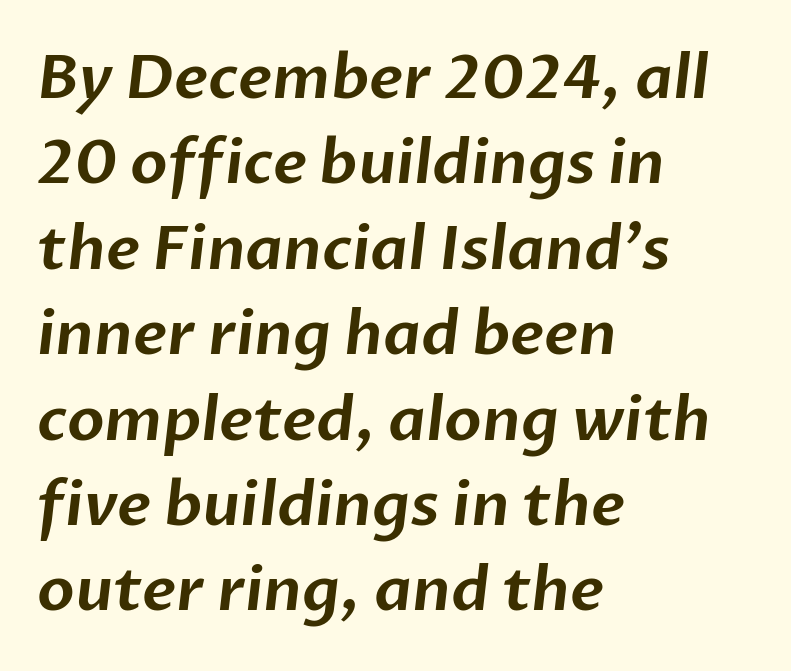
Q: Is the typeface a serif or a sans-serif typeface? A: Sans-serif.
Q: Is the text underlined? A: No.
Q: How is the paragraph aligned? A: Left-aligned.
Q: Is the spacing between letters normal or unusually wide? A: Normal.
Q: Is the spacing between lines tight, normal or loose? A: Normal.
Q: Width (condensed, normal, or wide)? A: Normal.
Q: Stroke contrast? A: Low.
Q: x-height? A: Medium.
Q: Monospaced? A: No.
